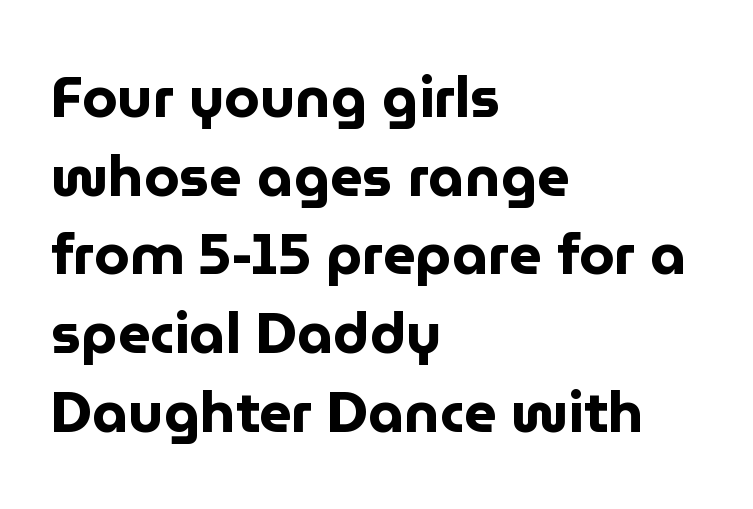
The image shows 57 px bold sans-serif type, upright; set left-aligned, normal line spacing (1.38x), normal letter spacing, not underlined; low stroke contrast and a medium x-height.
